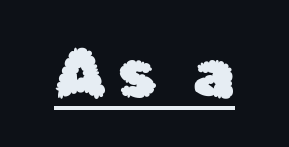
These lines are rendered in a variable-pitch font. Glance below the letters and you will spot a drawn line. Nope, not italic — everything's standing straight. The face used here is a sans, in the tradition of grotesques and geometrics.
